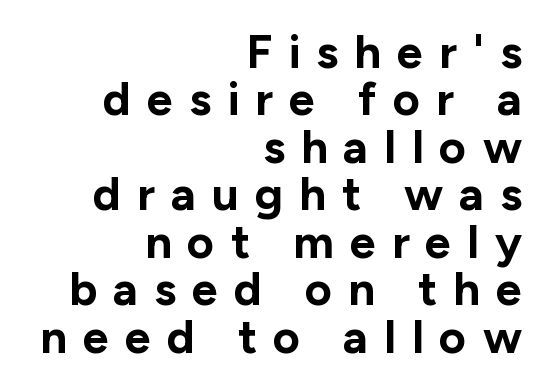
The image shows 47 px bold sans-serif type, upright; set right-aligned, tight line spacing (1.01x), unusually wide letter spacing (+0.34 em), not underlined; low stroke contrast and a medium x-height.
